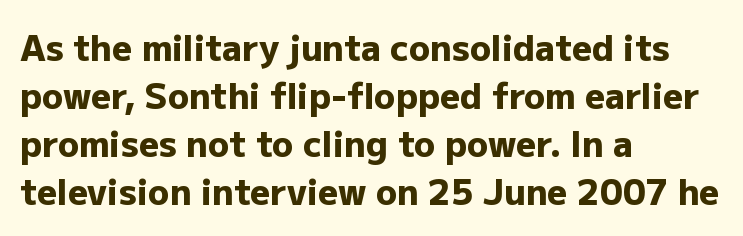
The image shows 35 px heavy sans-serif type, upright; set left-aligned, normal line spacing (1.37x), normal letter spacing, not underlined; low stroke contrast and a medium x-height.
